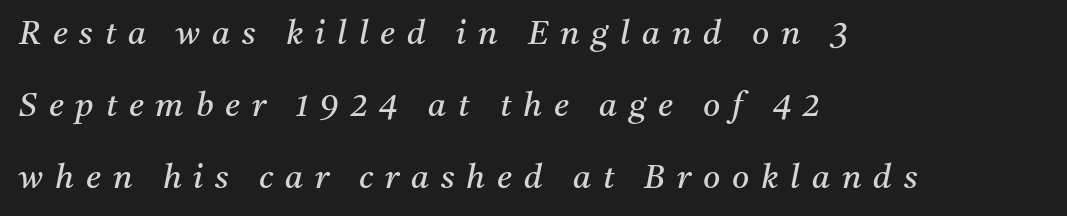
The image shows 33 px regular-weight serif type, italic (leaning right); set left-aligned, loose line spacing (2.18x), unusually wide letter spacing (+0.36 em), not underlined; medium stroke contrast and a medium x-height.
